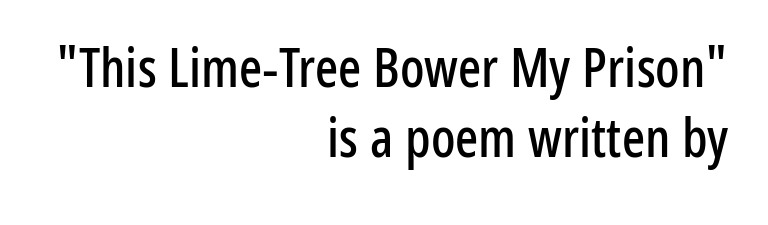
Q: Is the text italic (slanted)? A: No, it is upright.
Q: Is the typeface a serif or a sans-serif typeface? A: Sans-serif.
Q: Is the text underlined? A: No.
Q: How is the paragraph aligned? A: Right-aligned.
Q: Is the spacing between letters normal or unusually wide? A: Normal.
Q: Is the spacing between lines tight, normal or loose? A: Normal.
Q: Width (condensed, normal, or wide)? A: Condensed.
Q: Stroke contrast? A: Low.
Q: x-height? A: Medium.
Q: Monospaced? A: No.
